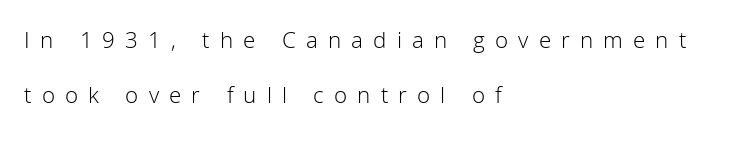
{"italic": "no", "bold": "no", "underline": "no", "align": "left", "line_spacing": "loose", "line_spacing_ratio": 2.28, "letter_spacing": "wide", "letter_spacing_em": 0.42, "glyph_px": 24}
